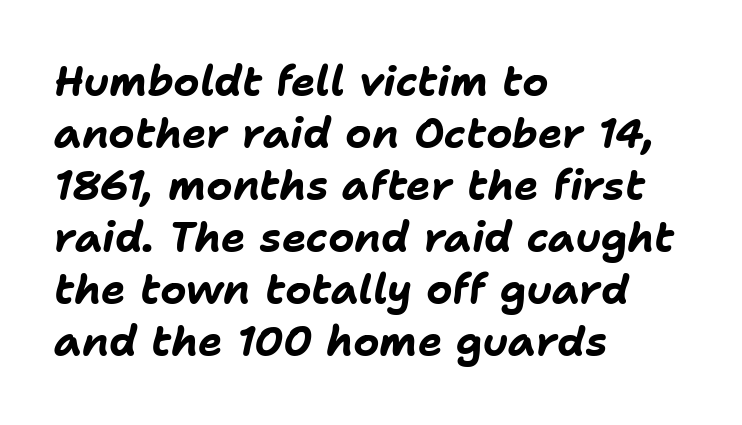
{"italic": "yes", "lean": "right", "slant_degrees": 11, "bold": "yes", "weight": "bold", "width": "normal", "stroke_contrast": "low", "x_height": "medium", "monospaced": "no", "underline": "no", "align": "left", "line_spacing": "normal", "line_spacing_ratio": 1.27, "letter_spacing": "normal", "letter_spacing_em": 0.0, "glyph_px": 41}
